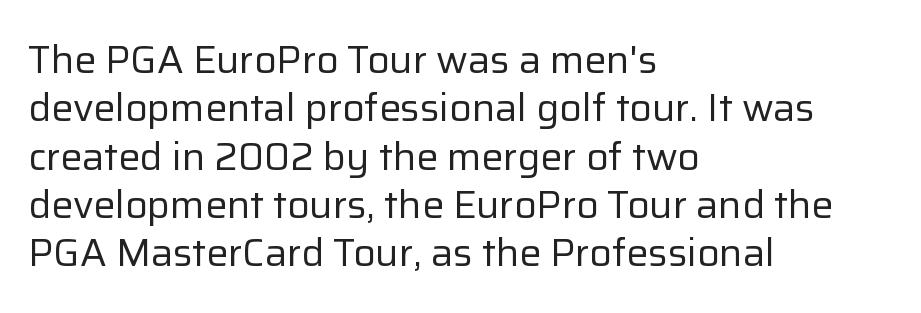
No heavy texture on the line: the type isn't bold. Quick note: not italic, upright. In CSS terms this would be text-align: left. How are the letters spaced? Ordinarily, with no added tracking. Spacing verdict: proportional, widths tailored to each character. The space beneath each line is pristine and unruled.
